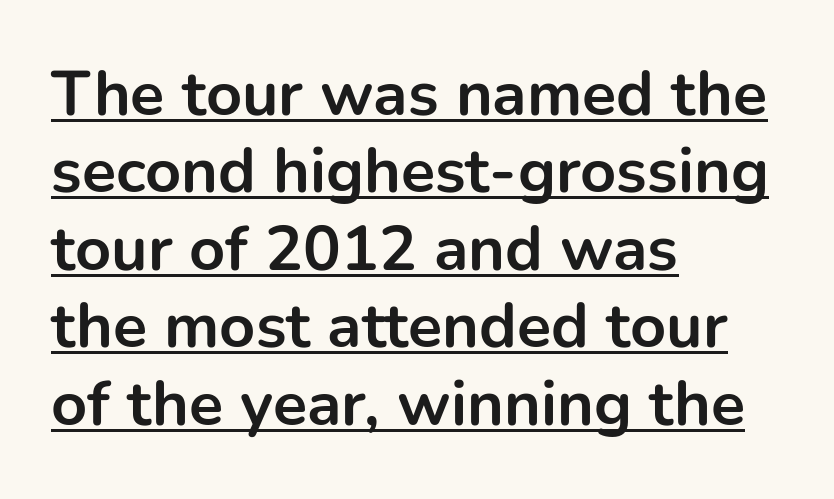
Q: Is the text bold? A: Yes.
Q: Is the text italic (slanted)? A: No, it is upright.
Q: Is the typeface a serif or a sans-serif typeface? A: Sans-serif.
Q: Is the text underlined? A: Yes.
Q: How is the paragraph aligned? A: Left-aligned.
Q: Is the spacing between letters normal or unusually wide? A: Normal.
Q: Width (condensed, normal, or wide)? A: Normal.
Q: Stroke contrast? A: Low.
Q: x-height? A: Medium.
Q: Monospaced? A: No.
